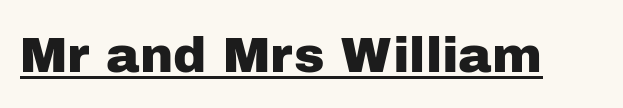
The image shows 50 px sans-serif type, upright; set normal letter spacing, underlined; low stroke contrast and a medium x-height.
